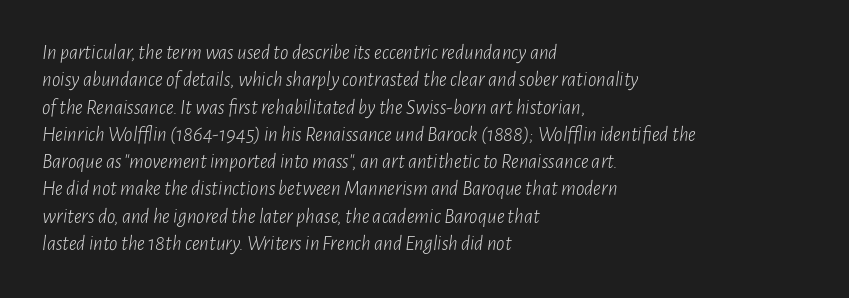
Q: Is the text bold? A: No.
Q: Is the text italic (slanted)? A: Yes, it leans right by about 7 degrees.
Q: Is the text underlined? A: No.
Q: How is the paragraph aligned? A: Left-aligned.
Q: Is the spacing between letters normal or unusually wide? A: Normal.
Q: Is the spacing between lines tight, normal or loose? A: Normal.
